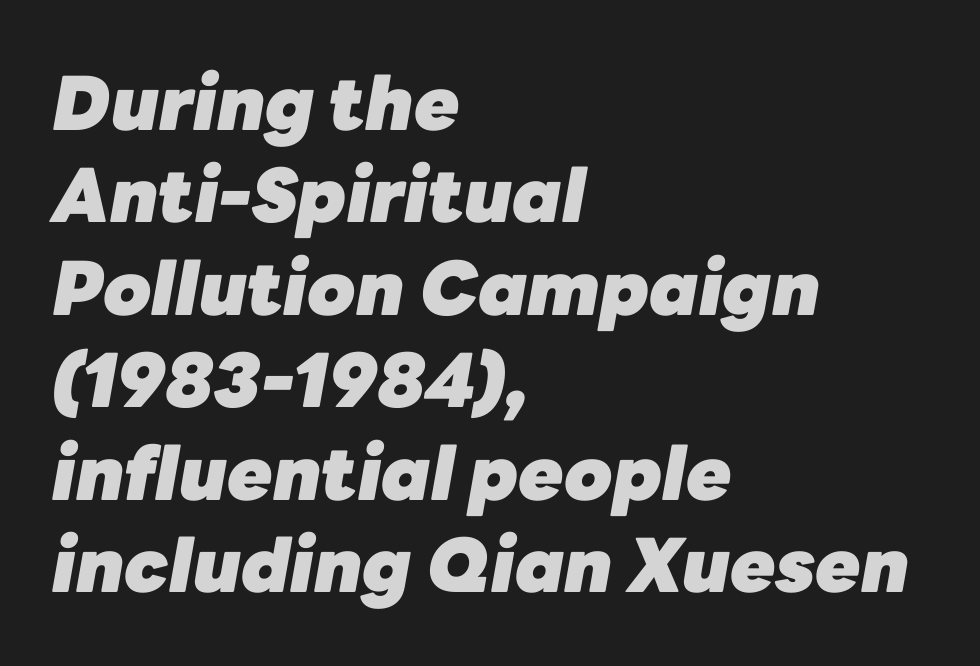
{"italic": "yes", "lean": "right", "slant_degrees": 10, "bold": "yes", "weight": "heavy", "width": "normal", "stroke_contrast": "low", "x_height": "medium", "monospaced": "no", "underline": "no", "align": "left", "line_spacing": "normal", "line_spacing_ratio": 1.25, "letter_spacing": "normal", "letter_spacing_em": 0.0, "glyph_px": 74}
